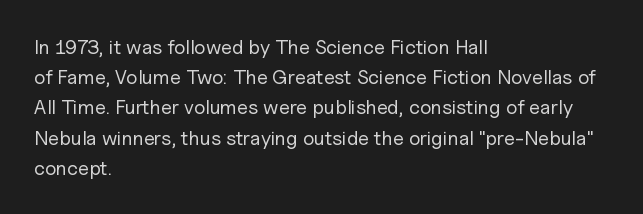
What stands out about the letter spacing? Nothing — it is the standard amount. The axis of the letterforms is exactly vertical. Check the space under the baseline: it is left empty. Evenly set lines give the paragraph a standard silhouette.
